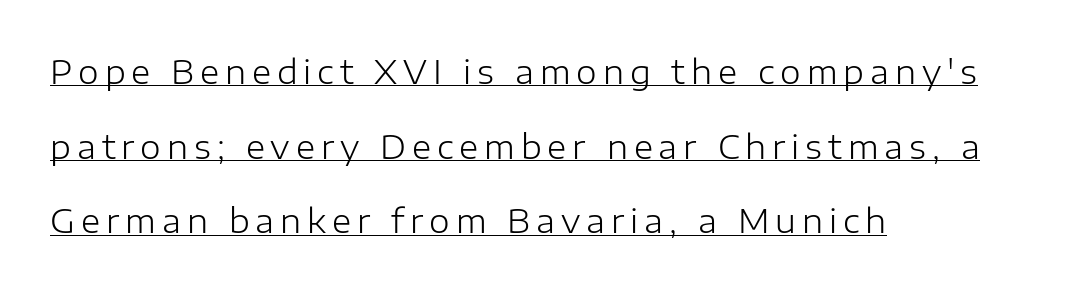
The image shows 33 px light sans-serif type, upright; set left-aligned, loose line spacing (2.26x), underlined; low stroke contrast and a medium x-height.
